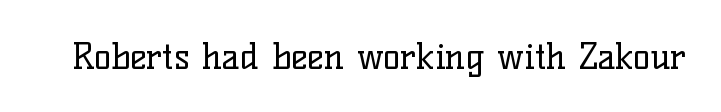
The image shows 36 px regular-weight serif type, upright; set normal letter spacing, not underlined; low stroke contrast and a medium x-height.
